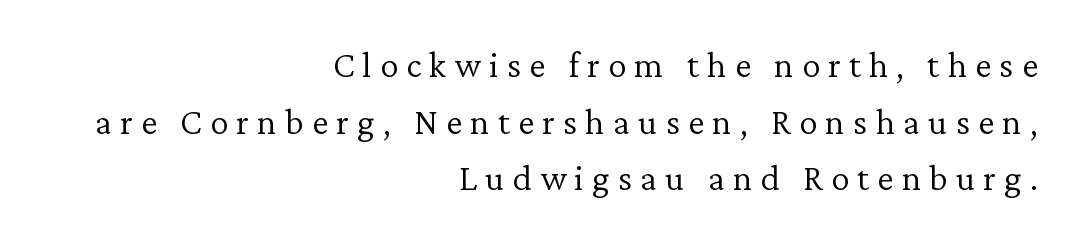
The image shows 37 px light serif type, upright; set right-aligned, normal line spacing (1.53x), unusually wide letter spacing (+0.22 em), not underlined; low stroke contrast and a medium x-height.
